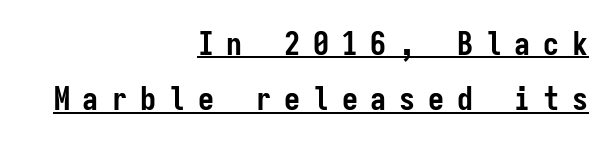
The image shows 32 px semibold, condensed sans-serif type, upright, monospaced; set right-aligned, line spacing 1.73x, unusually wide letter spacing (+0.4 em), underlined; low stroke contrast and a medium x-height.
